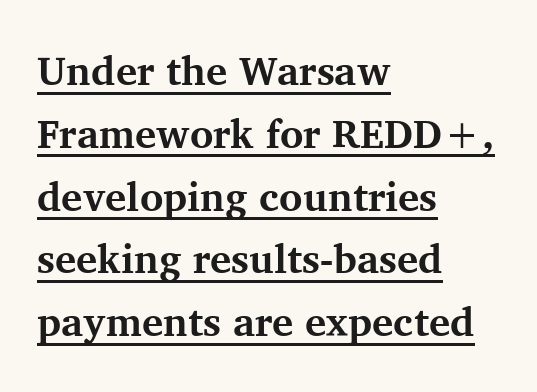
Q: Is the text bold? A: Yes.
Q: Is the text italic (slanted)? A: No, it is upright.
Q: Is the typeface a serif or a sans-serif typeface? A: Serif.
Q: Is the text underlined? A: Yes.
Q: How is the paragraph aligned? A: Left-aligned.
Q: Is the spacing between letters normal or unusually wide? A: Normal.
Q: Is the spacing between lines tight, normal or loose? A: Normal.
Q: Width (condensed, normal, or wide)? A: Normal.
Q: Stroke contrast? A: Medium.
Q: x-height? A: Medium.
Q: Monospaced? A: No.
